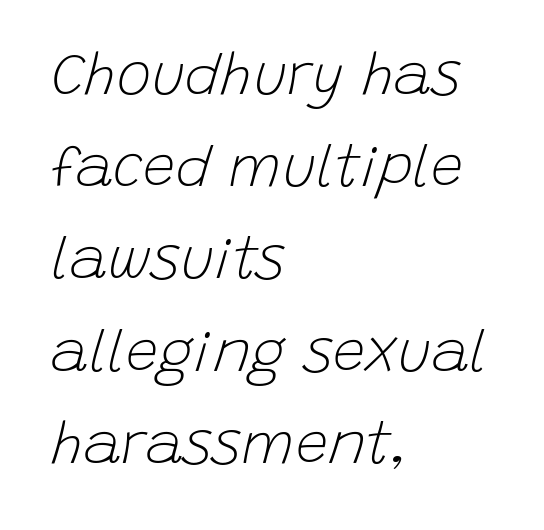
The image shows 58 px light type, italic (leaning right); set left-aligned, normal line spacing (1.59x), normal letter spacing, not underlined; low stroke contrast and a large x-height.
